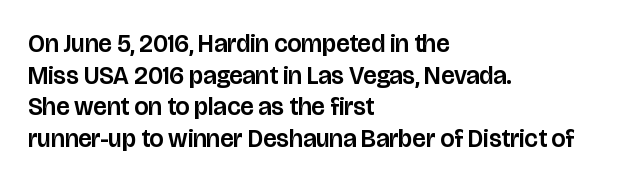
The image shows 25 px text type, upright; set left-aligned, normal line spacing (1.27x), normal letter spacing, not underlined.
